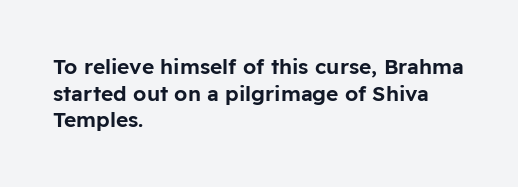
Successive baselines arrive at the customary interval. The space directly below the letters is spotless. The face used here is rendered with its standard letterfit. The rendering anchors every line to the left-hand side.
